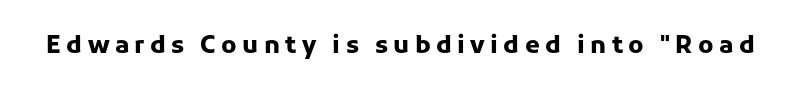
Q: Is the text bold? A: Yes.
Q: Is the text italic (slanted)? A: No, it is upright.
Q: Is the text underlined? A: No.
Q: Is the spacing between letters normal or unusually wide? A: Unusually wide.
